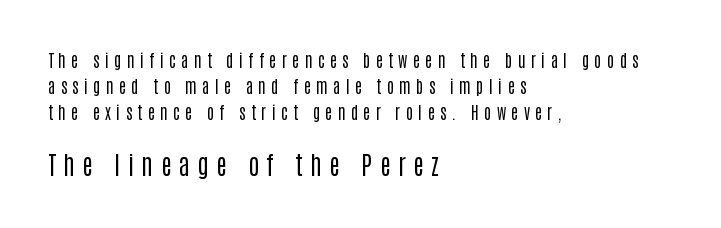
The image shows 25 px text type, upright; set left-aligned, normal line spacing (1.54x), unusually wide letter spacing (+0.31 em), not underlined; the second (bottom) block is 1.47x larger.
